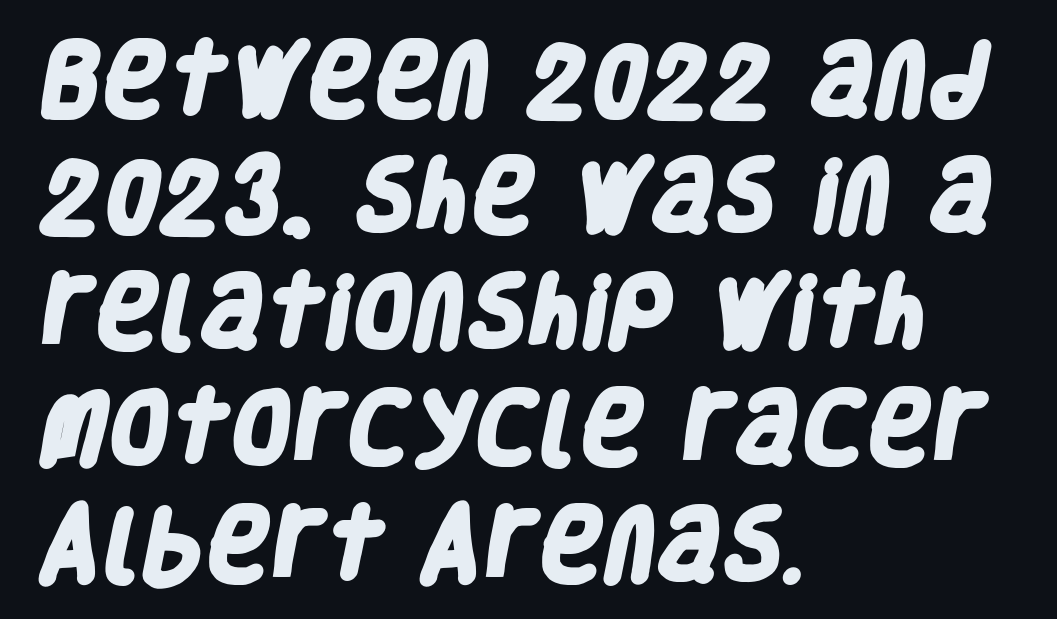
The image shows 79 px heavy, condensed sans-serif type; set left-aligned, normal line spacing (1.47x), normal letter spacing, not underlined; low stroke contrast and a large x-height.
